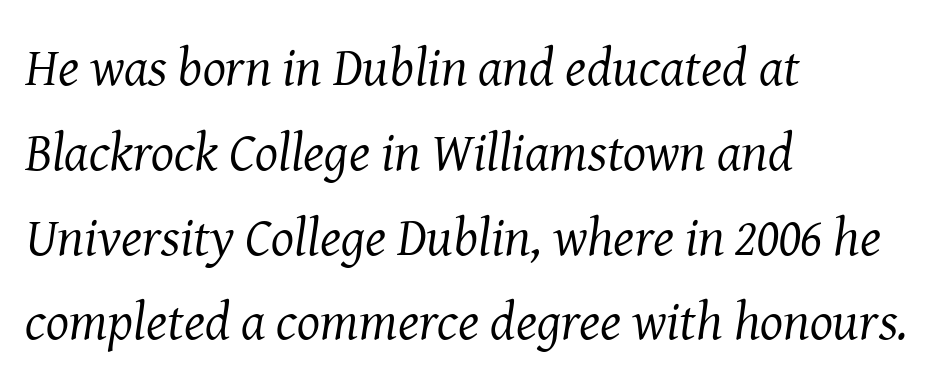
Q: Is the text bold? A: No.
Q: Is the text italic (slanted)? A: Yes, it leans right by about 8 degrees.
Q: Is the typeface a serif or a sans-serif typeface? A: Serif.
Q: Is the text underlined? A: No.
Q: How is the paragraph aligned? A: Left-aligned.
Q: Is the spacing between letters normal or unusually wide? A: Normal.
Q: Is the spacing between lines tight, normal or loose? A: Normal.
Q: Width (condensed, normal, or wide)? A: Normal.
Q: Stroke contrast? A: Medium.
Q: x-height? A: Medium.
Q: Monospaced? A: No.
